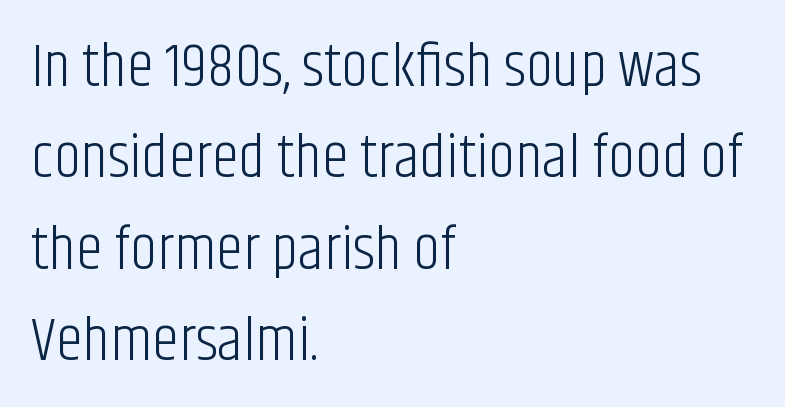
The image shows 61 px light, condensed sans-serif type, upright; set left-aligned, normal line spacing (1.5x), normal letter spacing, not underlined; low stroke contrast and a large x-height.
